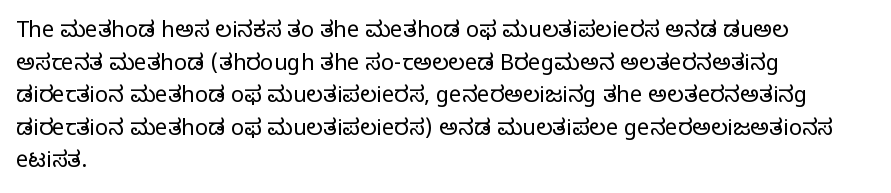
Q: Is the text bold? A: No.
Q: Is the text italic (slanted)? A: No, it is upright.
Q: Is the text underlined? A: No.
Q: How is the paragraph aligned? A: Left-aligned.
Q: Is the spacing between letters normal or unusually wide? A: Normal.
Q: Is the spacing between lines tight, normal or loose? A: Normal.
